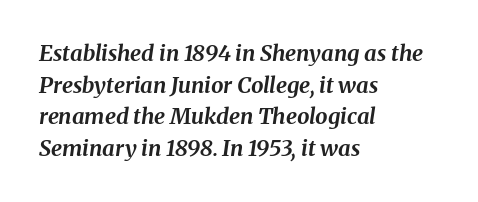
{"italic": "yes", "lean": "right", "slant_degrees": 8, "bold": "yes", "underline": "no", "align": "left", "line_spacing": "normal", "line_spacing_ratio": 1.44, "letter_spacing": "normal", "letter_spacing_em": 0.0, "glyph_px": 22}
